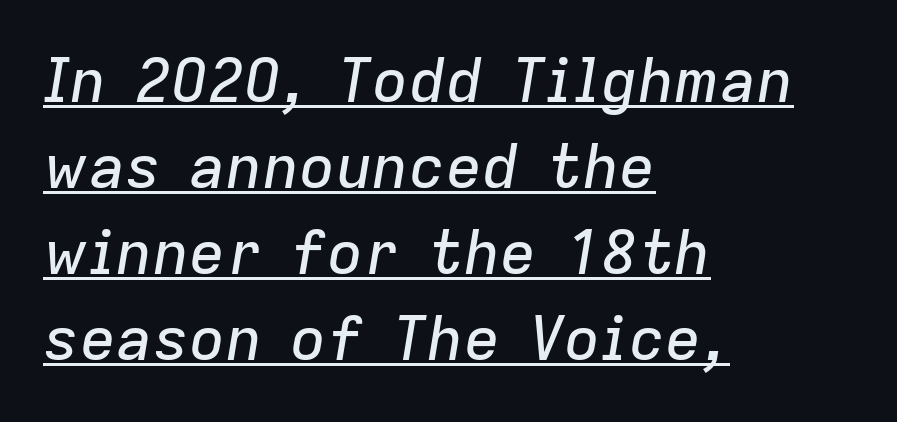
The image shows 61 px text type, italic (leaning right); set left-aligned, normal line spacing (1.41x), normal letter spacing, underlined; low stroke contrast and a medium x-height.
